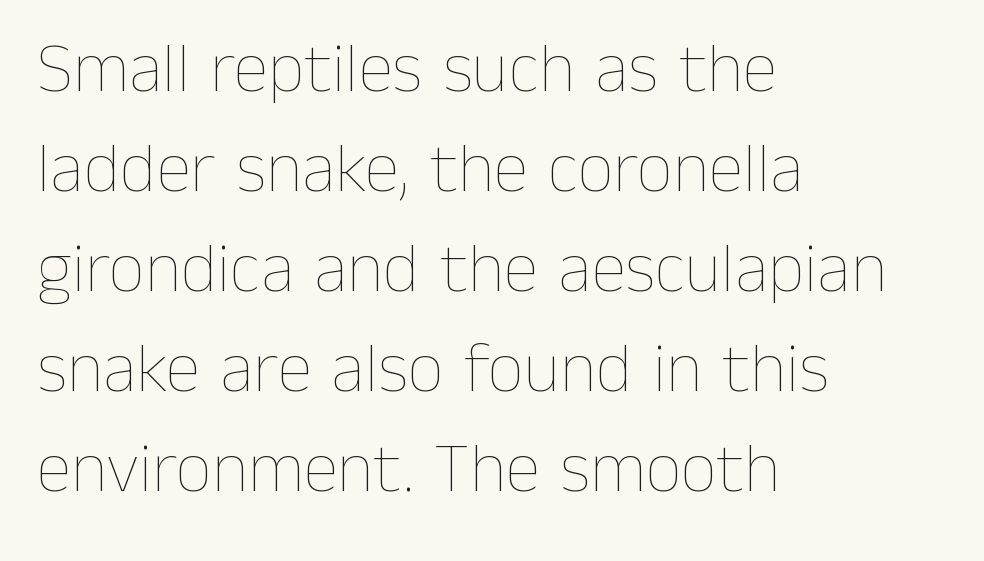
Q: Is the text bold? A: No.
Q: Is the text italic (slanted)? A: No, it is upright.
Q: Is the text underlined? A: No.
Q: How is the paragraph aligned? A: Left-aligned.
Q: Is the spacing between letters normal or unusually wide? A: Normal.
Q: Is the spacing between lines tight, normal or loose? A: Normal.
Q: Width (condensed, normal, or wide)? A: Normal.
Q: Stroke contrast? A: Low.
Q: x-height? A: Medium.
Q: Monospaced? A: No.
